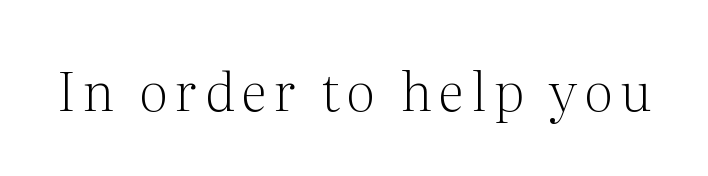
{"serif": "yes", "italic": "no", "bold": "no", "weight": "light", "width": "normal", "stroke_contrast": "medium", "x_height": "medium", "monospaced": "no", "underline": "no", "glyph_px": 53}
